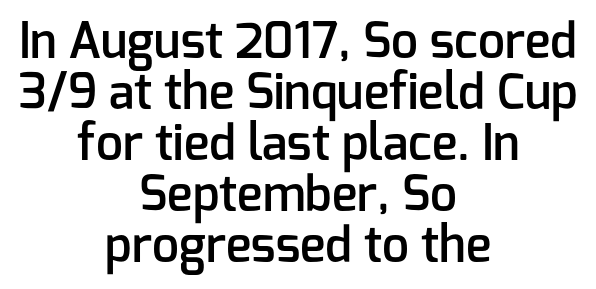
{"serif": "no", "italic": "no", "bold": "semi", "weight": "semibold", "width": "normal", "stroke_contrast": "low", "x_height": "medium", "monospaced": "no", "underline": "no", "align": "center", "line_spacing": "tight", "line_spacing_ratio": 1.06, "letter_spacing": "normal", "letter_spacing_em": 0.0, "glyph_px": 48}
